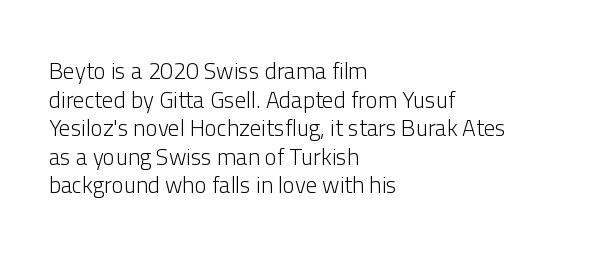
Beneath every word, the page is bare. On a weight scale, this lands at 450 or below. Look at the tracking — it's just the regular setting, nothing added. The typesetter chose a ragged-right arrangement here. Upright lettering throughout.
